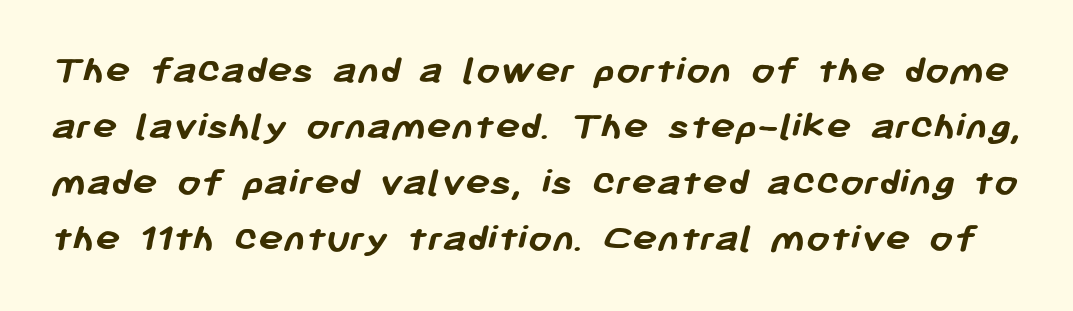
The image shows 42 px semibold sans-serif type; set normal line spacing (1.33x), normal letter spacing, not underlined; low stroke contrast and a medium x-height.
